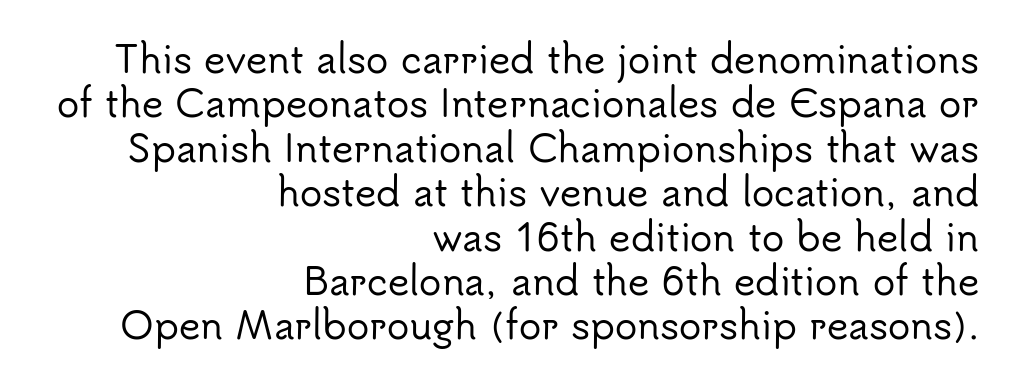
These lines are rendered in a variable-pitch font. This rendering features lettering with no underline. The lettering holds an erect, upright posture throughout. Short note: letters normally spaced. The rag falls on the left side of this text block. The characters display no serif detailing; their extremities are plain.
